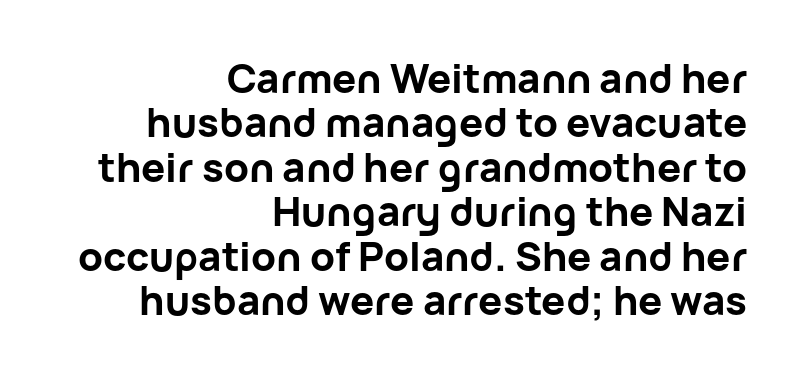
If you measured baseline to baseline, you'd find a short distance. The characters look thick and weighty, a clear bold. One-word summary of the alignment: right. Is this a fixed-width face? No — the glyphs have proportional, varying widths.
